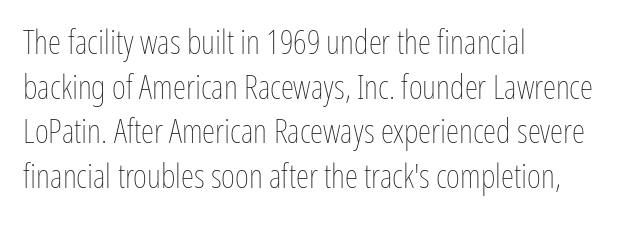
Q: Is the text bold? A: No.
Q: Is the text italic (slanted)? A: No, it is upright.
Q: Is the text underlined? A: No.
Q: How is the paragraph aligned? A: Left-aligned.
Q: Is the spacing between letters normal or unusually wide? A: Normal.
Q: Is the spacing between lines tight, normal or loose? A: Normal.
Q: Width (condensed, normal, or wide)? A: Condensed.
Q: Stroke contrast? A: Low.
Q: x-height? A: Medium.
Q: Monospaced? A: No.
